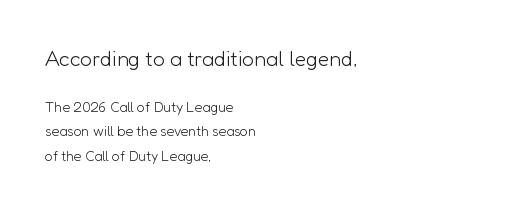
Q: Is the text bold? A: No.
Q: Is the text italic (slanted)? A: No, it is upright.
Q: Is the text underlined? A: No.
Q: How is the paragraph aligned? A: Left-aligned.
Q: Is the spacing between letters normal or unusually wide? A: Normal.
Q: Which block of text is set in a larger size, the first (top) or the second (bottom)? A: The first (top) one.
